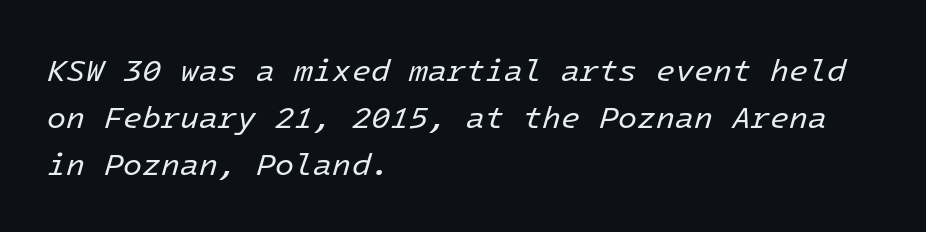
Every row of glyphs begins at an identical x-position on the left. The weight would be labelled regular, book, light, or lighter still. The rows are spaced the way most documents space them. Does extra space separate the letters? No, they use regular spacing. The baseline area is clear. The specimen reads as italic at a glance.
